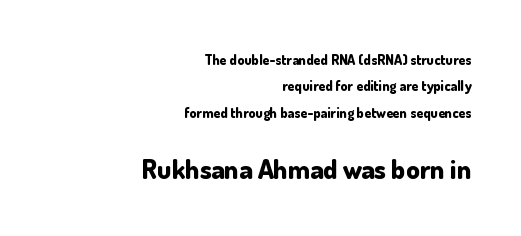
{"italic": "no", "bold": "yes", "underline": "no", "align": "right", "line_spacing_ratio": 1.88, "letter_spacing": "normal", "letter_spacing_em": 0.0, "larger_block": "second", "size_ratio": 1.93, "glyph_px": 27}
